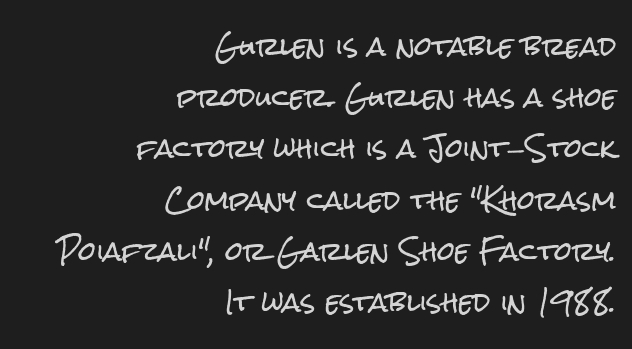
Q: Is the text italic (slanted)? A: No, it is upright.
Q: Is the text underlined? A: No.
Q: How is the paragraph aligned? A: Right-aligned.
Q: Is the spacing between letters normal or unusually wide? A: Normal.
Q: Is the spacing between lines tight, normal or loose? A: Loose.
